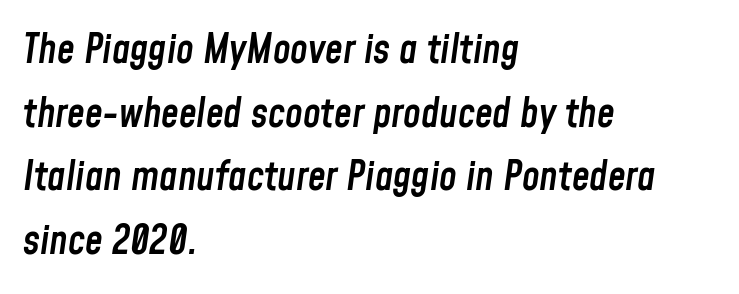
{"italic": "yes", "lean": "right", "slant_degrees": 8, "bold": "semi", "weight": "semibold", "width": "condensed", "stroke_contrast": "low", "x_height": "medium", "monospaced": "no", "underline": "no", "align": "left", "line_spacing": "normal", "line_spacing_ratio": 1.59, "letter_spacing": "normal", "letter_spacing_em": 0.0, "glyph_px": 40}
